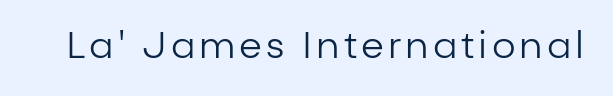
{"serif": "no", "italic": "no", "bold": "no", "weight": "regular", "width": "normal", "stroke_contrast": "low", "x_height": "medium", "monospaced": "no", "underline": "no", "glyph_px": 37}
